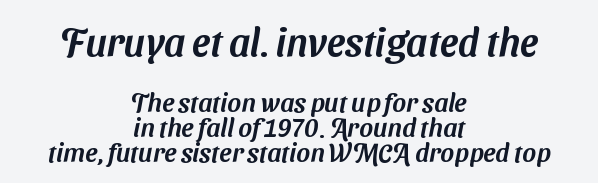
Q: Is the typeface a serif or a sans-serif typeface? A: Sans-serif.
Q: Is the text underlined? A: No.
Q: How is the paragraph aligned? A: Centered.
Q: Is the spacing between letters normal or unusually wide? A: Normal.
Q: Is the spacing between lines tight, normal or loose? A: Tight.
Q: Which block of text is set in a larger size, the first (top) or the second (bottom)? A: The first (top) one.
Q: Width (condensed, normal, or wide)? A: Normal.
Q: Stroke contrast? A: Medium.
Q: x-height? A: Medium.
Q: Monospaced? A: No.
